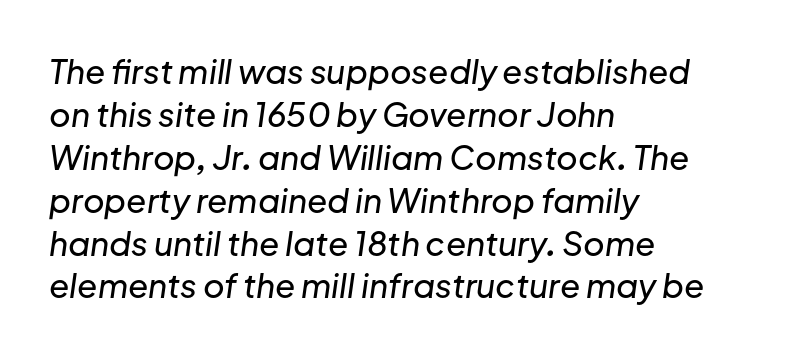
If you measured baseline to baseline, you'd find a middling distance. A typesetter would mark this as italic. The text block is weighted toward the left margin, trailing off unevenly rightward. Spacing verdict: proportional, widths tailored to each character. The glyphs are unaccompanied by any horizontal stroke below them.
